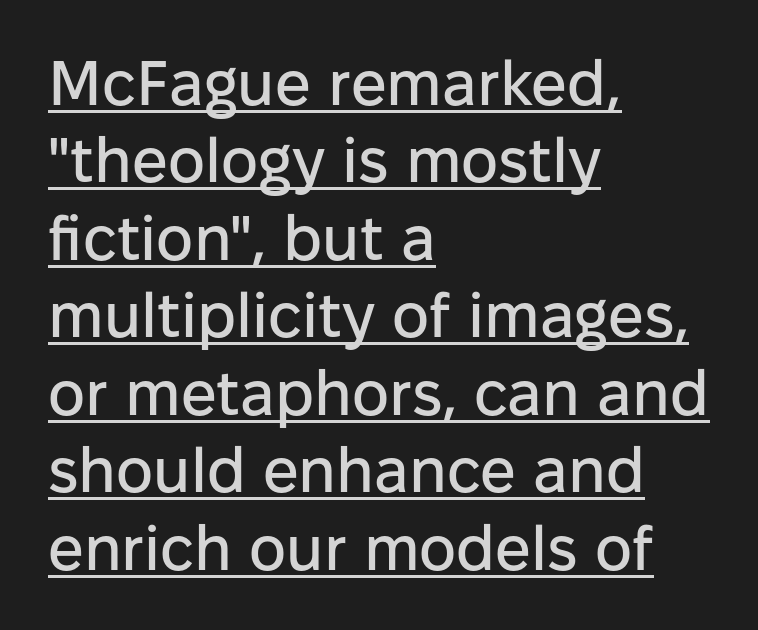
Q: Is the text italic (slanted)? A: No, it is upright.
Q: Is the typeface a serif or a sans-serif typeface? A: Sans-serif.
Q: Is the text underlined? A: Yes.
Q: How is the paragraph aligned? A: Left-aligned.
Q: Is the spacing between letters normal or unusually wide? A: Normal.
Q: Width (condensed, normal, or wide)? A: Normal.
Q: Stroke contrast? A: Low.
Q: x-height? A: Medium.
Q: Monospaced? A: No.
